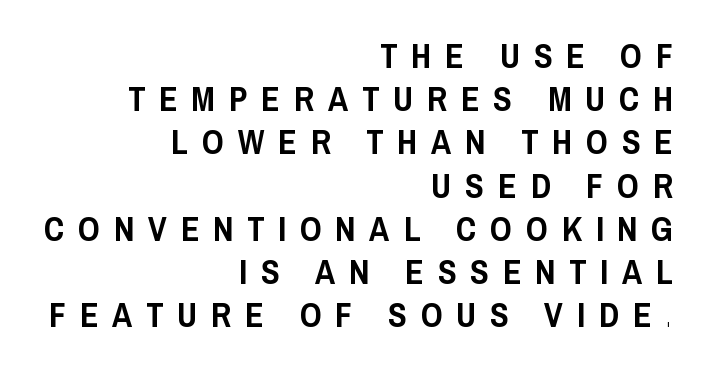
{"serif": "no", "italic": "no", "width": "condensed", "stroke_contrast": "low", "x_height": "large", "monospaced": "no", "underline": "no", "align": "right", "line_spacing": "normal", "line_spacing_ratio": 1.27, "letter_spacing": "wide", "letter_spacing_em": 0.41, "glyph_px": 34}
